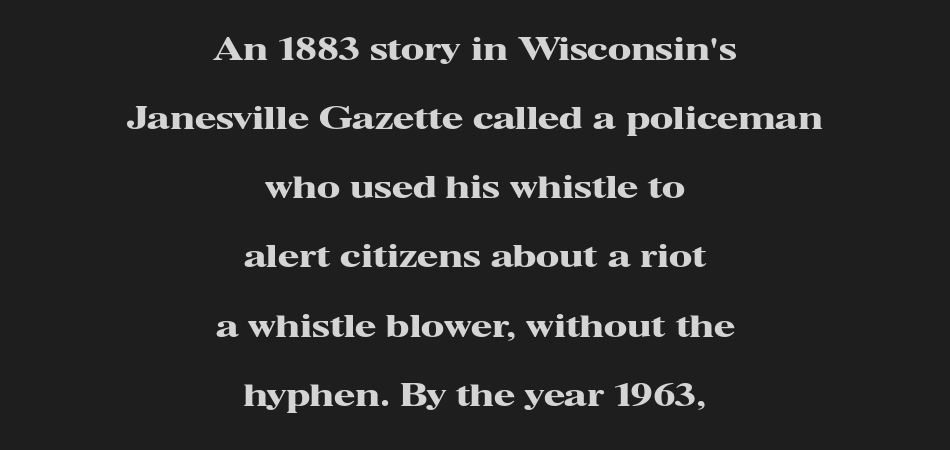
{"serif": "yes", "italic": "no", "bold": "yes", "weight": "heavy", "width": "wide", "stroke_contrast": "high", "x_height": "medium", "monospaced": "no", "underline": "no", "align": "center", "line_spacing": "loose", "line_spacing_ratio": 2.23, "letter_spacing": "normal", "letter_spacing_em": 0.0, "glyph_px": 31}
